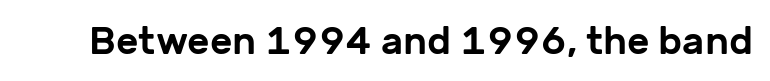
Q: Is the text italic (slanted)? A: No, it is upright.
Q: Is the typeface a serif or a sans-serif typeface? A: Sans-serif.
Q: Is the text underlined? A: No.
Q: Is the spacing between letters normal or unusually wide? A: Normal.
Q: Width (condensed, normal, or wide)? A: Normal.
Q: Stroke contrast? A: Low.
Q: x-height? A: Medium.
Q: Monospaced? A: No.
